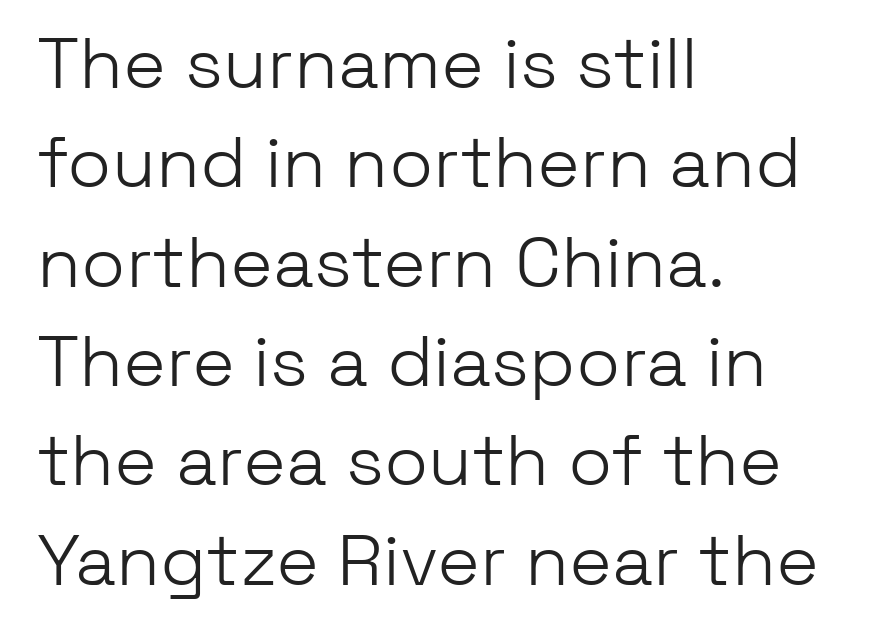
Spacing between characters is what you'd get straight out of the box. Check the space under the baseline: it is left empty. Is there any slant? The stems are plumb. Character widths vary here, with narrow letters taking less room than wide ones. The text block is weighted toward the left margin, trailing off unevenly rightward.
